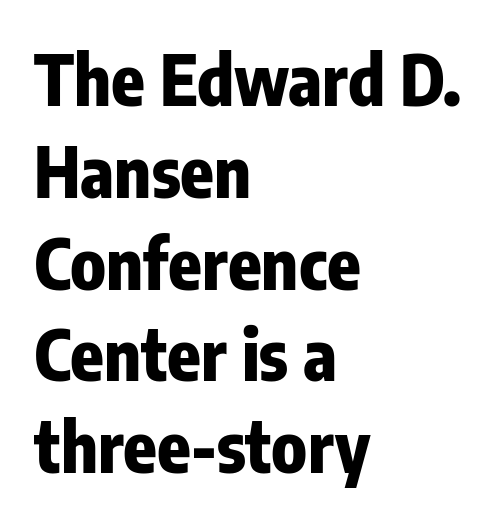
Q: Is the text bold? A: Yes.
Q: Is the text italic (slanted)? A: No, it is upright.
Q: Is the typeface a serif or a sans-serif typeface? A: Sans-serif.
Q: Is the text underlined? A: No.
Q: How is the paragraph aligned? A: Left-aligned.
Q: Is the spacing between letters normal or unusually wide? A: Normal.
Q: Is the spacing between lines tight, normal or loose? A: Normal.
Q: Width (condensed, normal, or wide)? A: Condensed.
Q: Stroke contrast? A: Low.
Q: x-height? A: Medium.
Q: Monospaced? A: No.
